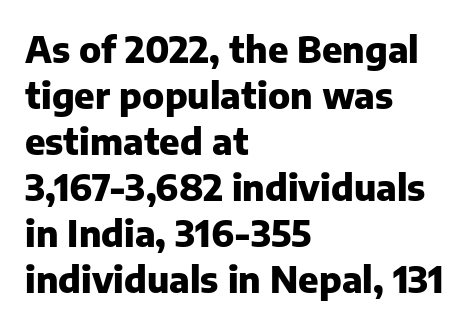
The image shows 36 px heavy sans-serif type, upright; set left-aligned, normal line spacing (1.28x), normal letter spacing, not underlined; low stroke contrast and a medium x-height.
